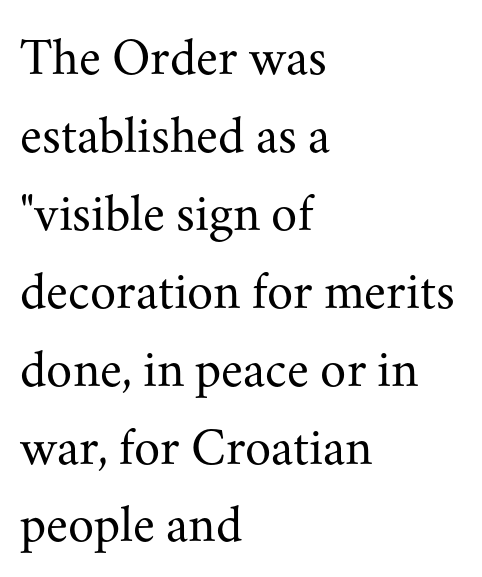
{"serif": "yes", "italic": "no", "bold": "no", "weight": "regular", "width": "normal", "stroke_contrast": "medium", "x_height": "small", "monospaced": "no", "underline": "no", "align": "left", "line_spacing": "normal", "line_spacing_ratio": 1.47, "letter_spacing": "normal", "letter_spacing_em": 0.0, "glyph_px": 53}
